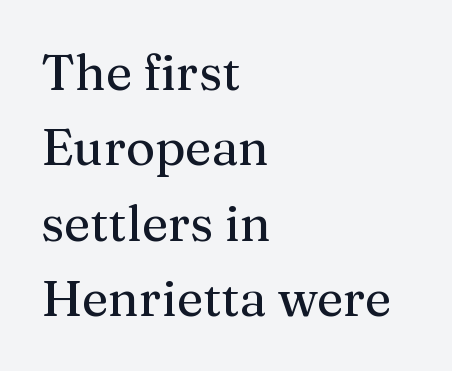
Q: Is the text italic (slanted)? A: No, it is upright.
Q: Is the typeface a serif or a sans-serif typeface? A: Serif.
Q: Is the text underlined? A: No.
Q: How is the paragraph aligned? A: Left-aligned.
Q: Is the spacing between letters normal or unusually wide? A: Normal.
Q: Is the spacing between lines tight, normal or loose? A: Normal.
Q: Width (condensed, normal, or wide)? A: Normal.
Q: Stroke contrast? A: Medium.
Q: x-height? A: Medium.
Q: Monospaced? A: No.
